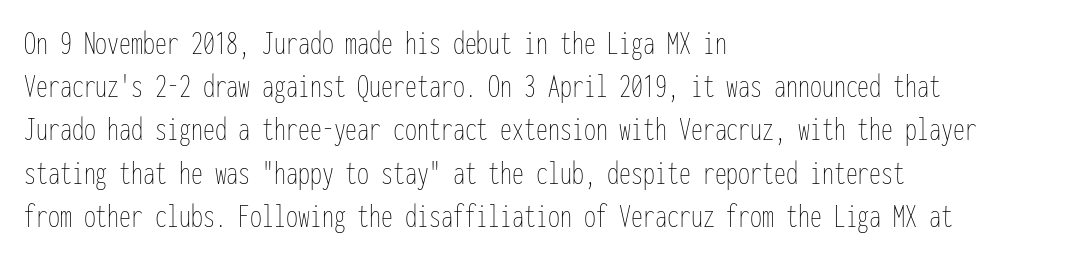
Spacing verdict: monospaced, one width for all characters. Summary of vertical rhythm: regular, with standard interline spacing. Ordinary non-slanted type is in use. This rendering uses left alignment, leaving the right contour irregular. Is the letter spacing exaggerated? No — it looks like the ordinary default. Heft: none added — not bold.
